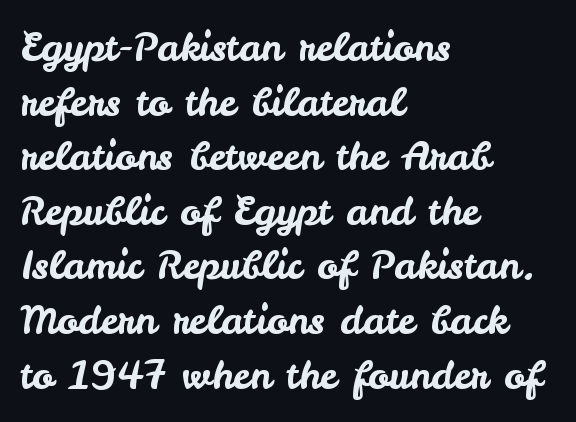
{"serif": "no", "width": "normal", "stroke_contrast": "low", "x_height": "small", "monospaced": "no", "underline": "no", "align": "left", "line_spacing": "normal", "line_spacing_ratio": 1.4, "letter_spacing": "normal", "letter_spacing_em": 0.0, "glyph_px": 39}
